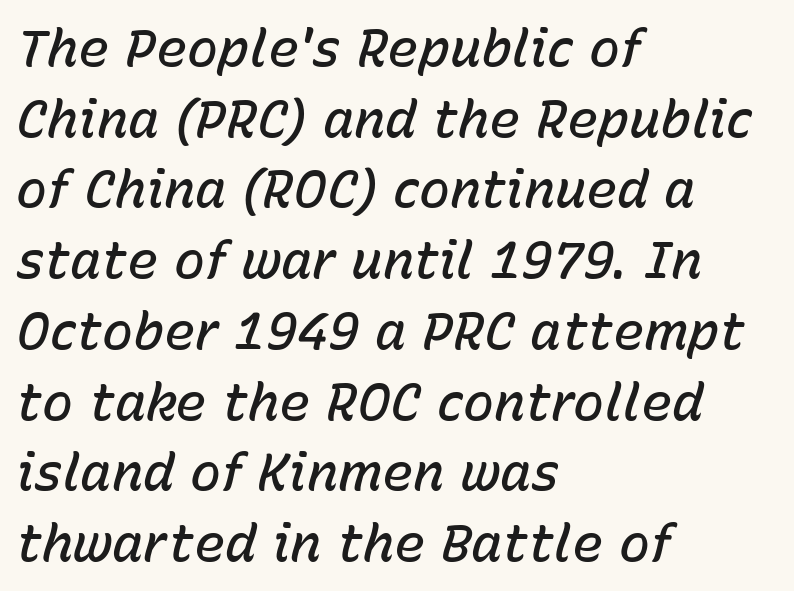
{"italic": "yes", "lean": "right", "slant_degrees": 15, "bold": "semi", "weight": "semibold", "width": "normal", "stroke_contrast": "low", "x_height": "medium", "monospaced": "no", "underline": "no", "align": "left", "line_spacing": "normal", "line_spacing_ratio": 1.36, "letter_spacing": "normal", "letter_spacing_em": 0.0, "glyph_px": 52}
